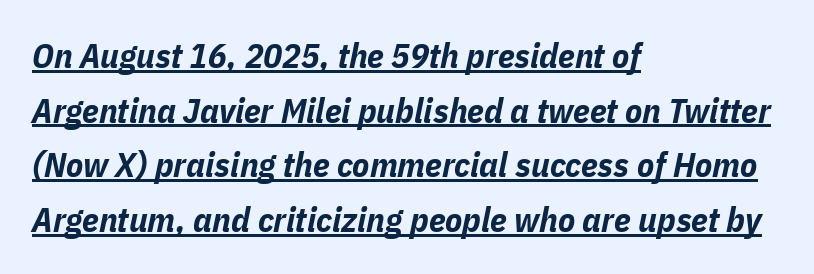
Weight: bold. If you drew a line through each stem, it would be angled. The letterforms sit shoulder to shoulder at normal distance. Whoever set this chose a conventional vertical rhythm.
